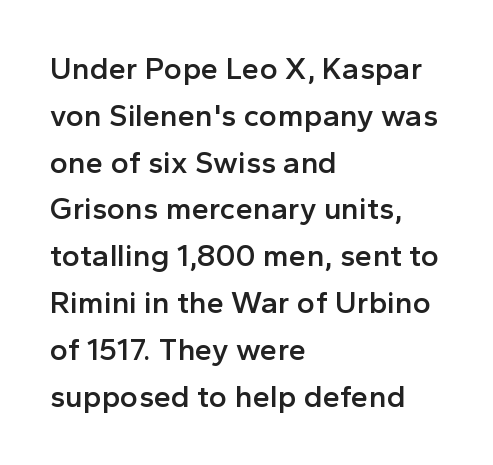
The image shows 31 px semibold sans-serif type, upright; set left-aligned, normal line spacing (1.51x), normal letter spacing, not underlined; a medium x-height.
